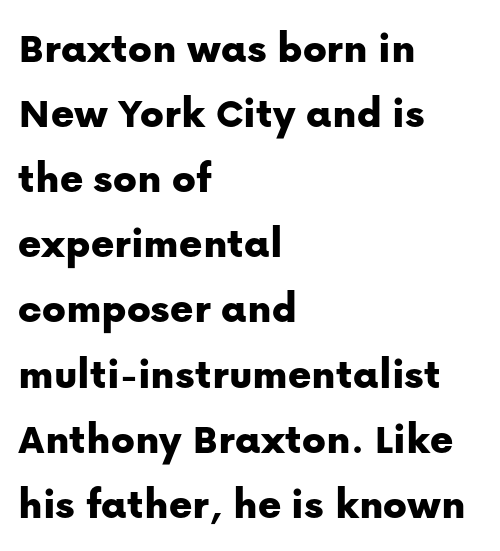
The image shows 44 px sans-serif type, upright; set left-aligned, normal line spacing (1.48x), normal letter spacing, not underlined; low stroke contrast and a medium x-height.
